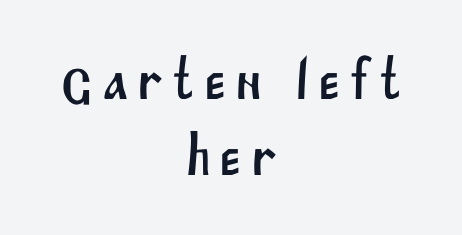
The image shows 58 px sans-serif type; set centered, normal line spacing (1.31x), not underlined; medium stroke contrast and a large x-height.
